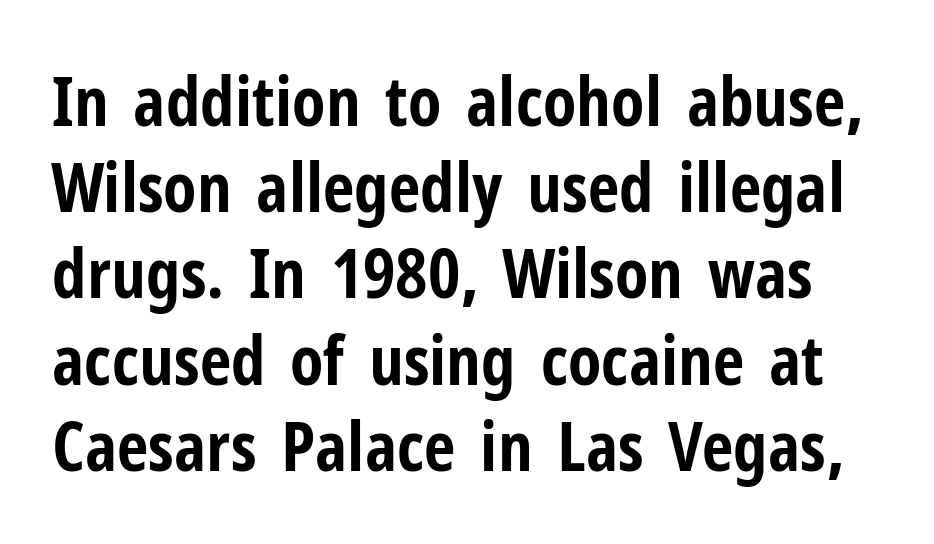
The image shows 69 px bold, condensed sans-serif type, upright; set normal line spacing (1.25x), normal letter spacing, not underlined; low stroke contrast and a medium x-height.
